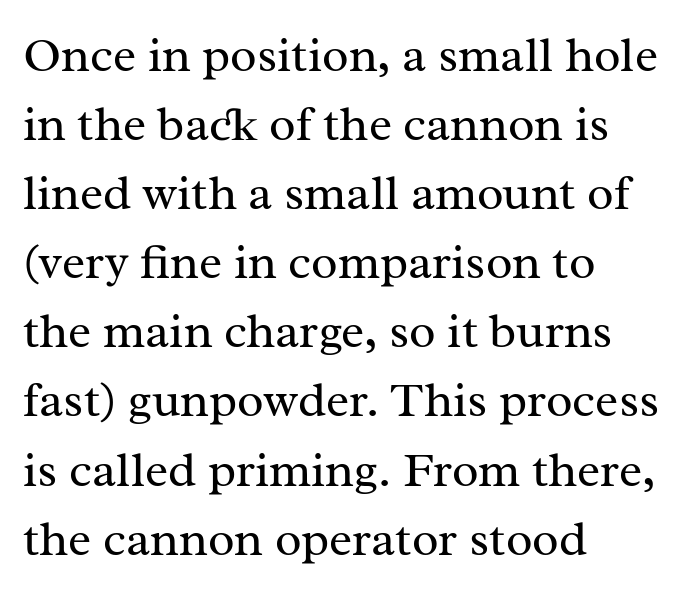
{"serif": "yes", "italic": "no", "bold": "no", "weight": "regular", "width": "normal", "stroke_contrast": "medium", "x_height": "medium", "monospaced": "no", "underline": "no", "align": "left", "line_spacing": "normal", "line_spacing_ratio": 1.41, "letter_spacing": "normal", "letter_spacing_em": 0.0, "glyph_px": 49}
